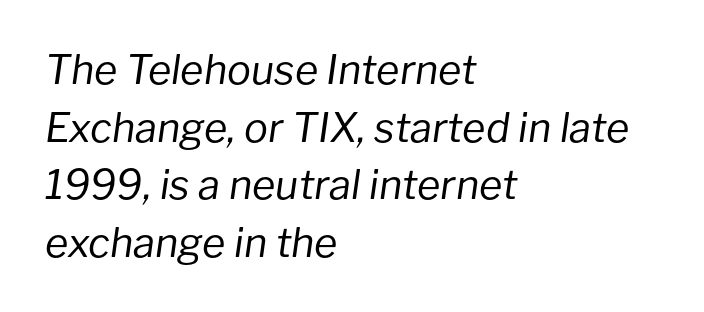
An italicized treatment has been applied to the whole sample. What's the leading like? Ordinary, nothing unusual. A classic flush-left, rag-right setting is used for this passage. Stems here are at most as thick as an everyday book face. The words here are not underlined. The tracking reads as untouched default to a designer's eye.
